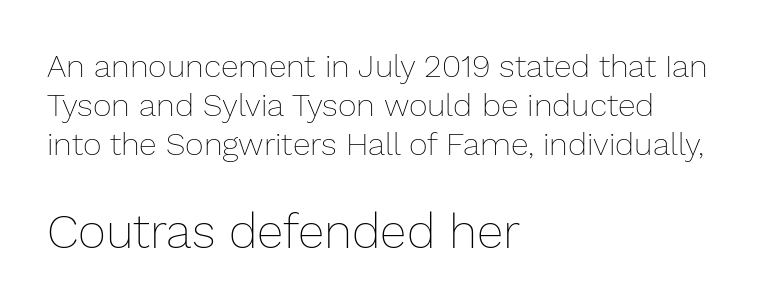
Q: Is the text bold? A: No.
Q: Is the text italic (slanted)? A: No, it is upright.
Q: Is the text underlined? A: No.
Q: How is the paragraph aligned? A: Left-aligned.
Q: Is the spacing between letters normal or unusually wide? A: Normal.
Q: Which block of text is set in a larger size, the first (top) or the second (bottom)? A: The second (bottom) one.
Q: Width (condensed, normal, or wide)? A: Normal.
Q: Stroke contrast? A: Low.
Q: x-height? A: Medium.
Q: Monospaced? A: No.
